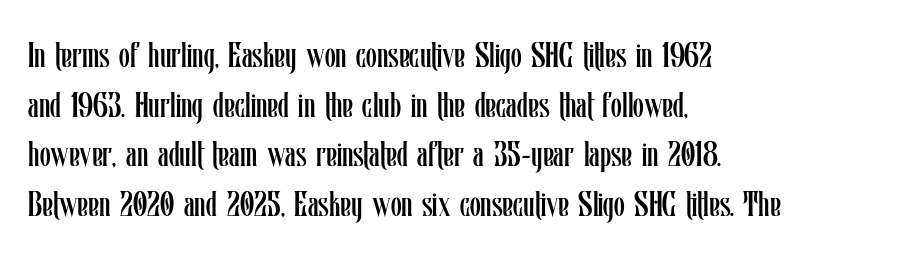
Q: Is the text bold? A: No.
Q: Is the text italic (slanted)? A: No, it is upright.
Q: Is the text underlined? A: No.
Q: How is the paragraph aligned? A: Left-aligned.
Q: Is the spacing between letters normal or unusually wide? A: Normal.
Q: Is the spacing between lines tight, normal or loose? A: Normal.
Q: Width (condensed, normal, or wide)? A: Condensed.
Q: Stroke contrast? A: Low.
Q: x-height? A: Medium.
Q: Monospaced? A: No.
